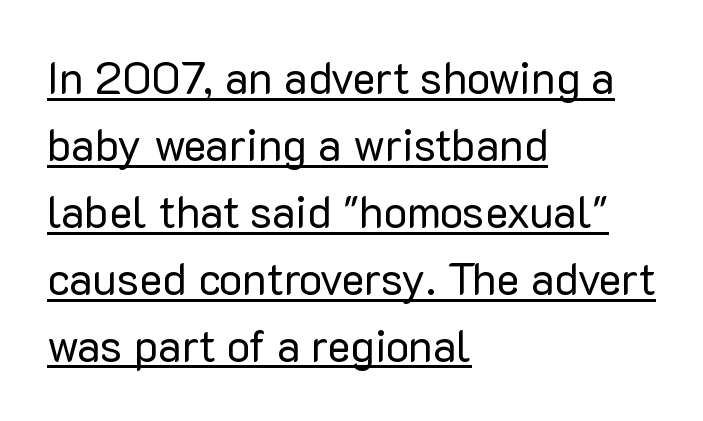
Q: Is the text bold? A: No.
Q: Is the text italic (slanted)? A: No, it is upright.
Q: Is the typeface a serif or a sans-serif typeface? A: Sans-serif.
Q: Is the text underlined? A: Yes.
Q: How is the paragraph aligned? A: Left-aligned.
Q: Is the spacing between letters normal or unusually wide? A: Normal.
Q: Is the spacing between lines tight, normal or loose? A: Normal.
Q: Width (condensed, normal, or wide)? A: Normal.
Q: Stroke contrast? A: Low.
Q: x-height? A: Medium.
Q: Monospaced? A: No.
